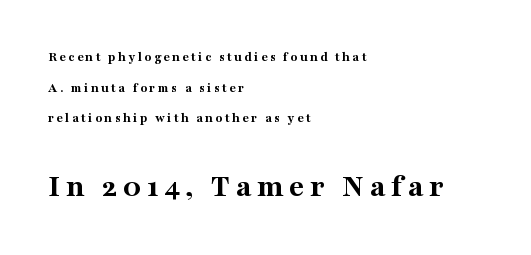
This sample has the flowing, uneven cadence of proportional lettering. The face used here appears at its bigger size in the lower chunk. Every letter is thick-stroked: bold, no question. The axis of the letterforms is exactly vertical. The characters display serif detailing at their extremities.
